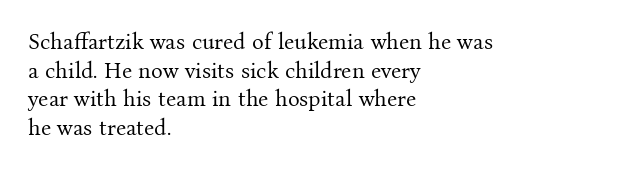
Check the space under the baseline: it is left empty. Characters follow at the spacing the type designer built in. These glyphs show unthickened strokes, regular width or finer. This is the regular roman posture of the typeface. A typesetter would call this leading conventional body-copy spacing. The compositor pushed each line to the left boundary.
